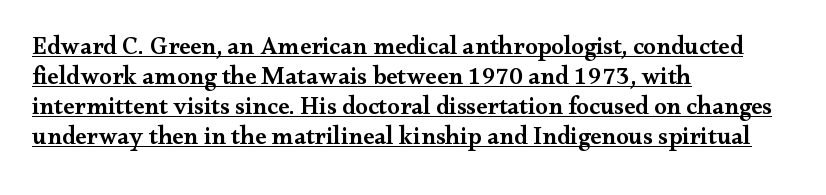
{"italic": "no", "bold": "semi", "underline": "yes", "align": "left", "line_spacing_ratio": 1.2, "letter_spacing": "normal", "letter_spacing_em": 0.0, "glyph_px": 25}
